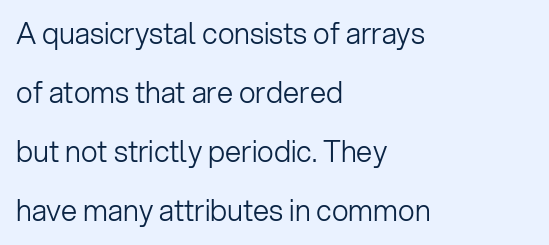
Q: Is the text bold? A: No.
Q: Is the text italic (slanted)? A: No, it is upright.
Q: Is the typeface a serif or a sans-serif typeface? A: Sans-serif.
Q: Is the text underlined? A: No.
Q: How is the paragraph aligned? A: Left-aligned.
Q: Is the spacing between letters normal or unusually wide? A: Normal.
Q: Is the spacing between lines tight, normal or loose? A: Loose.
Q: Width (condensed, normal, or wide)? A: Normal.
Q: Stroke contrast? A: Low.
Q: x-height? A: Medium.
Q: Monospaced? A: No.
